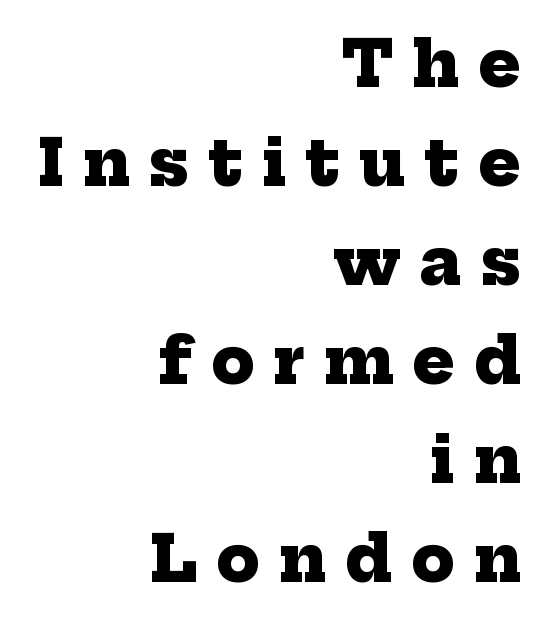
The image shows 63 px heavy serif type; set right-aligned, normal line spacing (1.57x), unusually wide letter spacing (+0.3 em), not underlined; low stroke contrast and a medium x-height.
